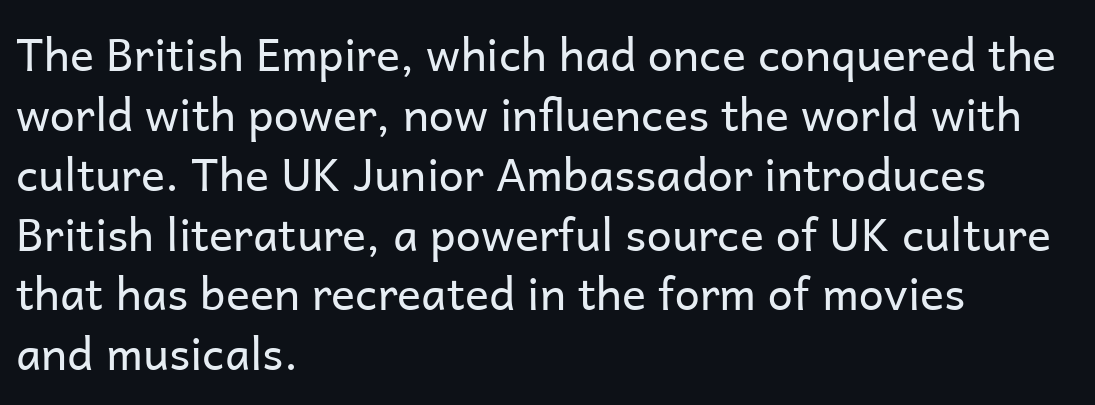
Q: Is the text bold? A: No.
Q: Is the text italic (slanted)? A: No, it is upright.
Q: Is the typeface a serif or a sans-serif typeface? A: Sans-serif.
Q: Is the text underlined? A: No.
Q: How is the paragraph aligned? A: Left-aligned.
Q: Is the spacing between letters normal or unusually wide? A: Normal.
Q: Is the spacing between lines tight, normal or loose? A: Normal.
Q: Width (condensed, normal, or wide)? A: Normal.
Q: Stroke contrast? A: Low.
Q: x-height? A: Medium.
Q: Monospaced? A: No.
